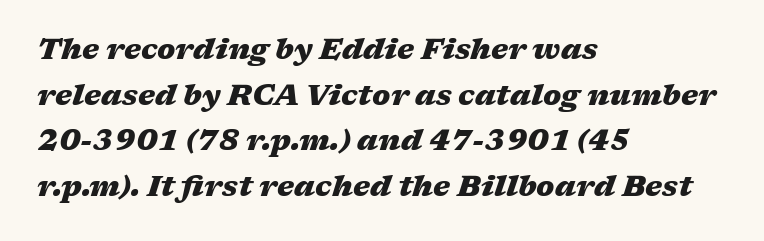
{"italic": "yes", "lean": "right", "slant_degrees": 17, "bold": "yes", "weight": "heavy", "width": "wide", "stroke_contrast": "medium", "x_height": "medium", "monospaced": "no", "underline": "no", "align": "left", "line_spacing": "normal", "line_spacing_ratio": 1.57, "letter_spacing": "normal", "letter_spacing_em": 0.0, "glyph_px": 29}
